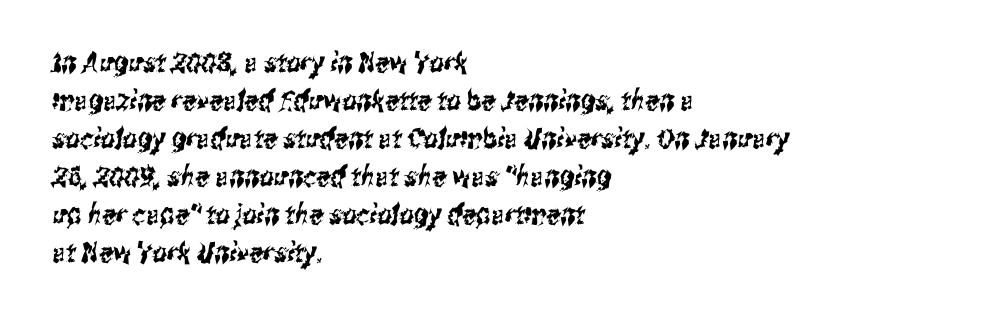
Here the glyphs are tracked normally, forming tight word shapes. Character widths vary here, with narrow letters taking less room than wide ones. Type style note: lacks serifs. Decoration check: the copy has no underline. The rendering anchors every line to the left-hand side.
